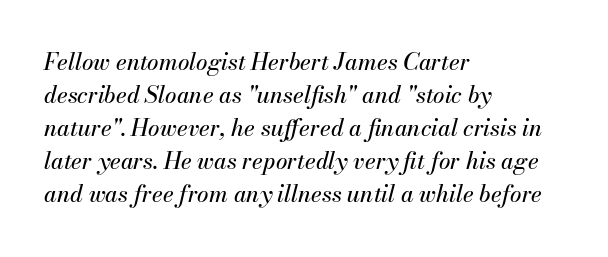
Teacher's note: observe the even left margin — that is flush-left alignment. Leading: standard. Descender tails drop into unmarked territory. This sample uses plain, unmodified letter spacing. It's the slanting kind of type.
